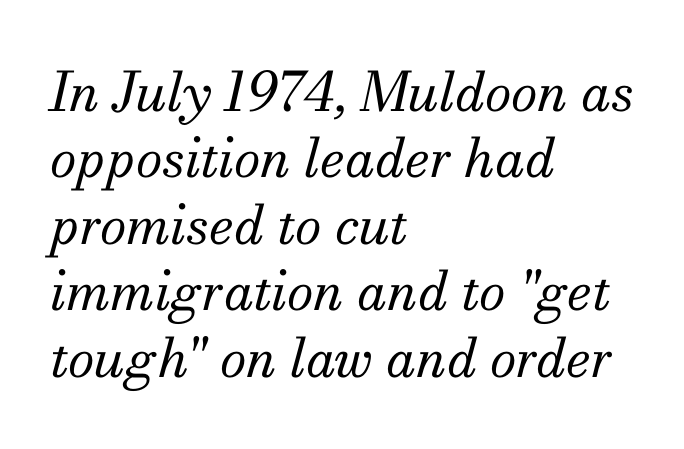
Q: Is the text bold? A: No.
Q: Is the text italic (slanted)? A: Yes, it leans right by about 13 degrees.
Q: Is the typeface a serif or a sans-serif typeface? A: Serif.
Q: Is the text underlined? A: No.
Q: How is the paragraph aligned? A: Left-aligned.
Q: Is the spacing between letters normal or unusually wide? A: Normal.
Q: Width (condensed, normal, or wide)? A: Normal.
Q: Stroke contrast? A: Medium.
Q: x-height? A: Small.
Q: Monospaced? A: No.
